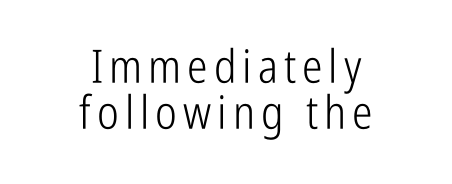
Q: Is the text bold? A: No.
Q: Is the text italic (slanted)? A: No, it is upright.
Q: Is the typeface a serif or a sans-serif typeface? A: Sans-serif.
Q: Is the text underlined? A: No.
Q: How is the paragraph aligned? A: Centered.
Q: Is the spacing between lines tight, normal or loose? A: Tight.
Q: Width (condensed, normal, or wide)? A: Condensed.
Q: Stroke contrast? A: Low.
Q: x-height? A: Medium.
Q: Monospaced? A: No.
